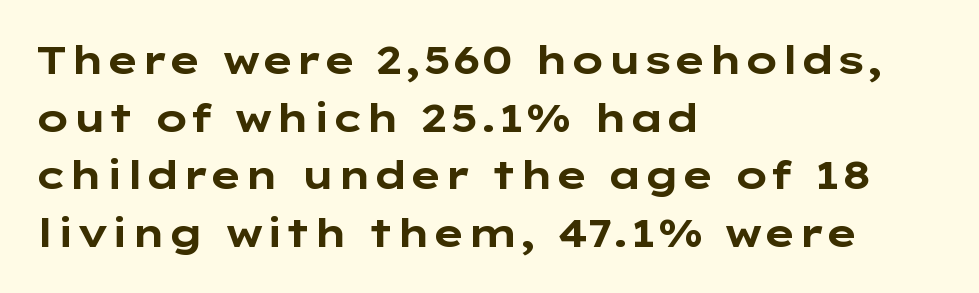
Q: Is the text bold? A: Yes.
Q: Is the text italic (slanted)? A: No, it is upright.
Q: Is the typeface a serif or a sans-serif typeface? A: Sans-serif.
Q: Is the text underlined? A: No.
Q: How is the paragraph aligned? A: Left-aligned.
Q: Is the spacing between letters normal or unusually wide? A: Normal.
Q: Is the spacing between lines tight, normal or loose? A: Normal.
Q: Width (condensed, normal, or wide)? A: Wide.
Q: Stroke contrast? A: Low.
Q: x-height? A: Medium.
Q: Monospaced? A: No.
